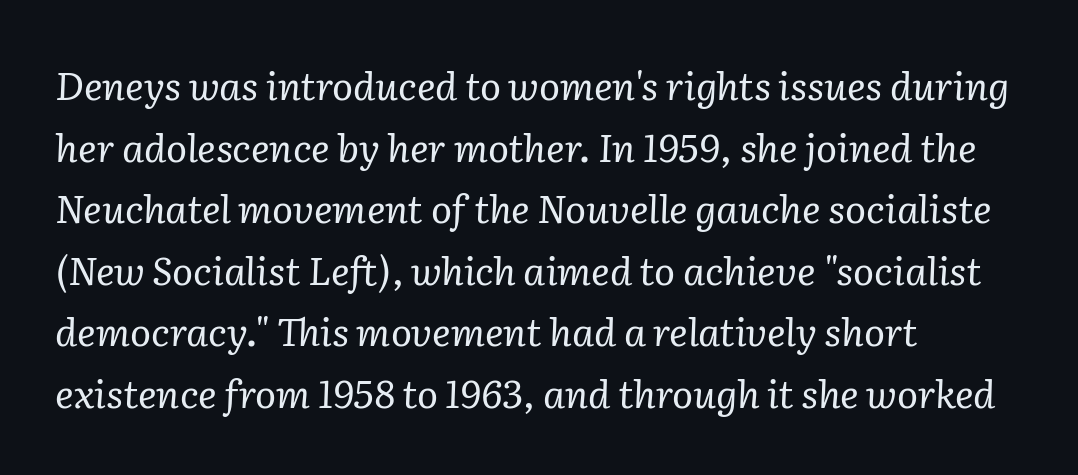
The letterforms sit at book weight or below. The horizontal fit of the characters is conventional and even. Each letter's strokes conclude with small projecting serifs. Rows of type keep a routine distance in the vertical direction.
